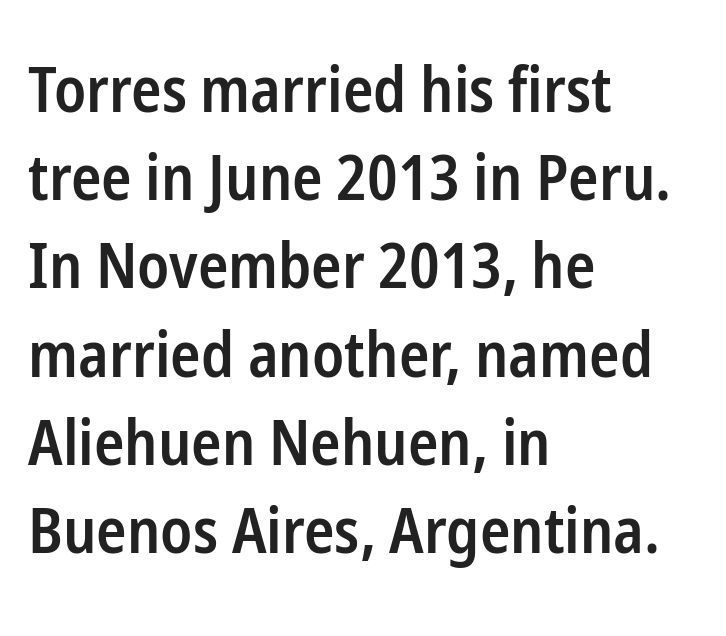
The image shows 63 px semibold, condensed sans-serif type, upright; set left-aligned, normal line spacing (1.4x), normal letter spacing, not underlined; low stroke contrast and a medium x-height.
